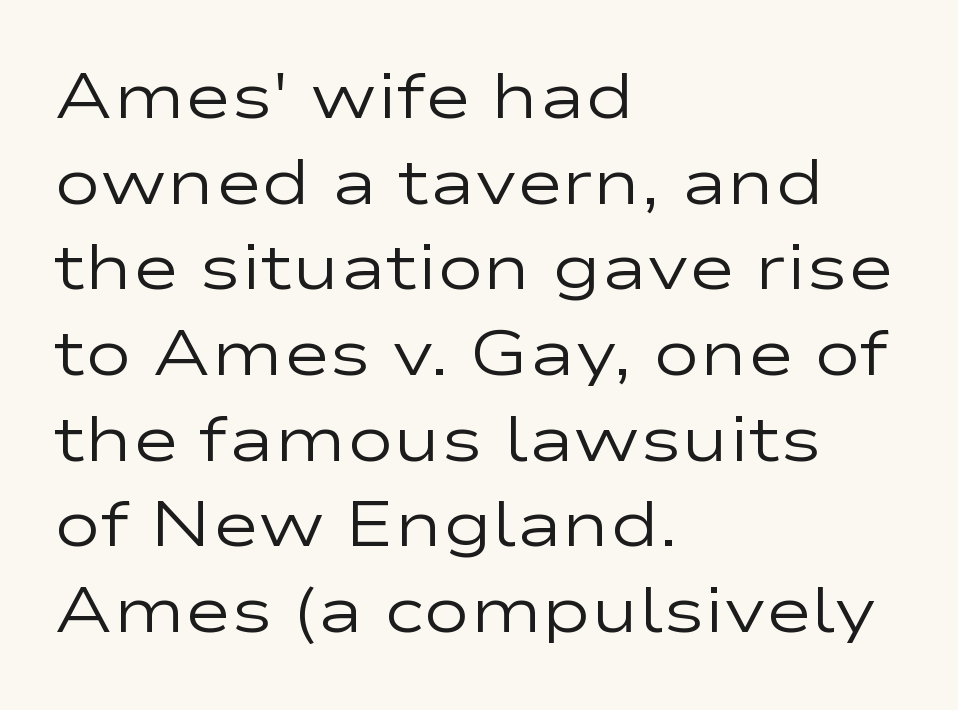
Q: Is the text bold? A: No.
Q: Is the text italic (slanted)? A: No, it is upright.
Q: Is the typeface a serif or a sans-serif typeface? A: Sans-serif.
Q: Is the text underlined? A: No.
Q: How is the paragraph aligned? A: Left-aligned.
Q: Is the spacing between letters normal or unusually wide? A: Normal.
Q: Is the spacing between lines tight, normal or loose? A: Normal.
Q: Width (condensed, normal, or wide)? A: Wide.
Q: Stroke contrast? A: Low.
Q: x-height? A: Medium.
Q: Monospaced? A: No.
